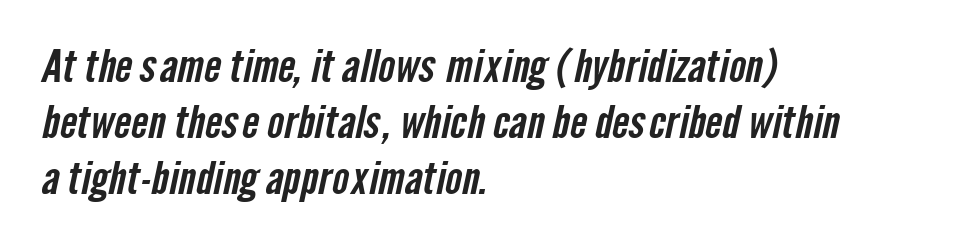
Q: Is the typeface a serif or a sans-serif typeface? A: Sans-serif.
Q: Is the text underlined? A: No.
Q: How is the paragraph aligned? A: Left-aligned.
Q: Is the spacing between letters normal or unusually wide? A: Normal.
Q: Width (condensed, normal, or wide)? A: Condensed.
Q: Stroke contrast? A: Low.
Q: x-height? A: Medium.
Q: Monospaced? A: No.
